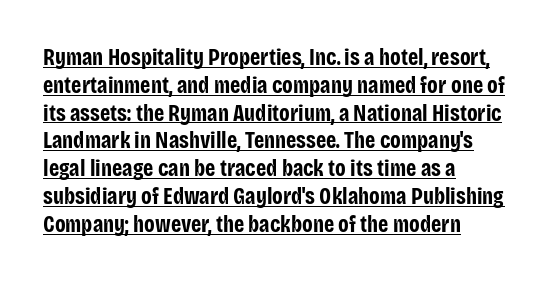
Glance below the letters and you will spot a drawn line. The specimen reads as upright at a glance. The passage is arranged the way most books set body copy — flush left. Does extra space separate the letters? No, they use regular spacing. Emphasis by weight is at full strength: bold.
